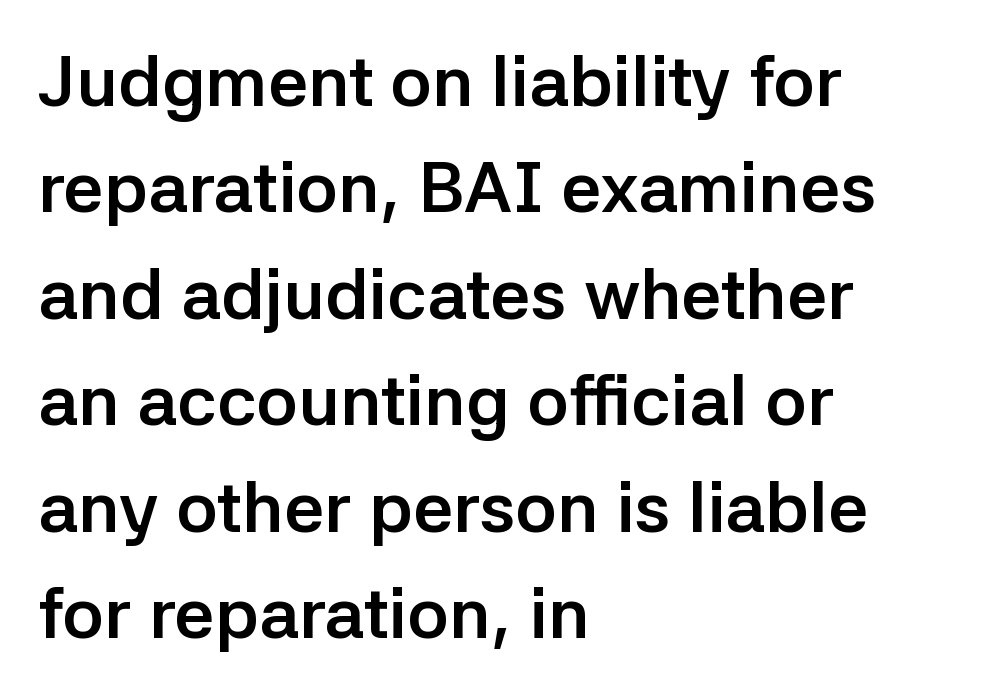
{"serif": "no", "italic": "no", "bold": "yes", "weight": "semibold", "width": "normal", "stroke_contrast": "low", "x_height": "medium", "monospaced": "no", "underline": "no", "align": "left", "line_spacing": "normal", "line_spacing_ratio": 1.5, "letter_spacing": "normal", "letter_spacing_em": 0.0, "glyph_px": 71}
